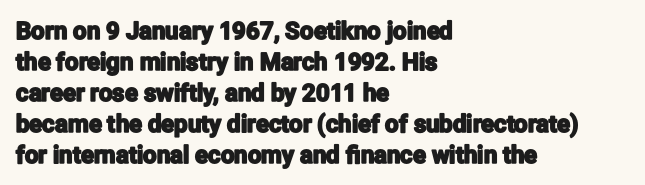
Q: Is the text italic (slanted)? A: No, it is upright.
Q: Is the text underlined? A: No.
Q: How is the paragraph aligned? A: Left-aligned.
Q: Is the spacing between letters normal or unusually wide? A: Normal.
Q: Is the spacing between lines tight, normal or loose? A: Normal.
